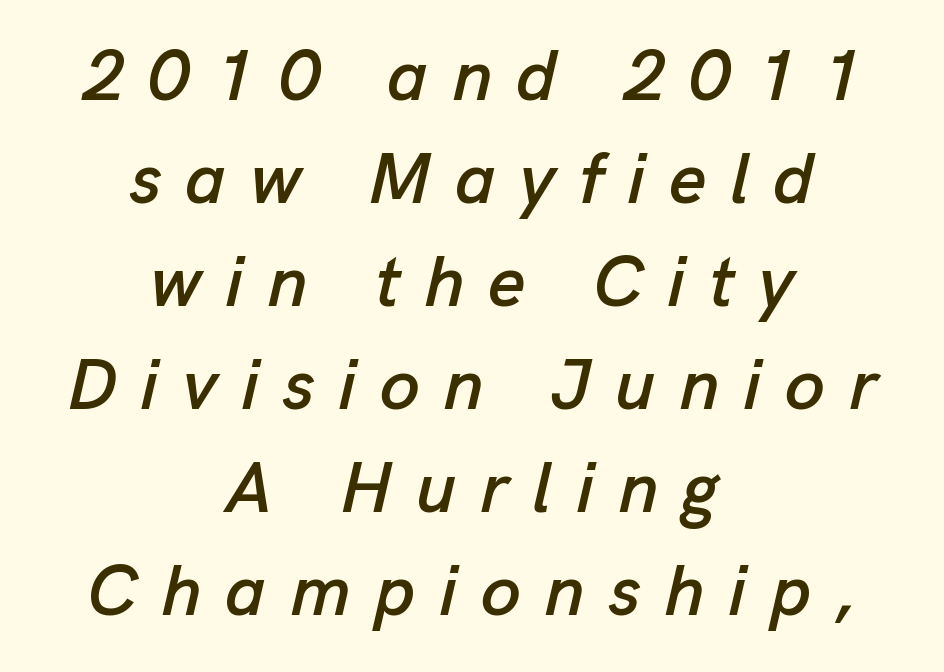
Q: Is the text italic (slanted)? A: Yes, it leans right by about 13 degrees.
Q: Is the text underlined? A: No.
Q: How is the paragraph aligned? A: Centered.
Q: Is the spacing between letters normal or unusually wide? A: Unusually wide.
Q: Is the spacing between lines tight, normal or loose? A: Normal.
Q: Width (condensed, normal, or wide)? A: Normal.
Q: Stroke contrast? A: Low.
Q: x-height? A: Medium.
Q: Monospaced? A: No.
